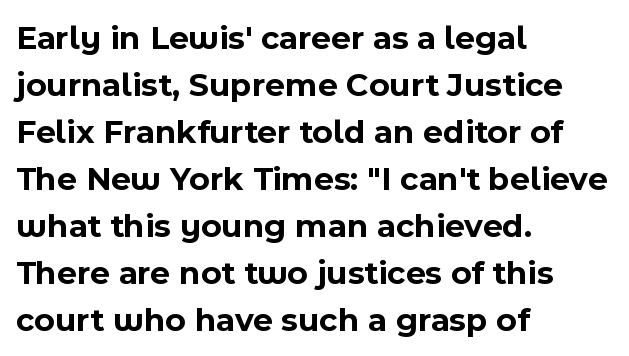
Quick note: interline space is typical. The lines are quadded left. Looks like regular typesetting: each glyph gets only the width it needs. Each glyph is drawn with heavy, bold strokes. Nope, not italic — everything's standing straight. Decoration check: the copy has no underline.
